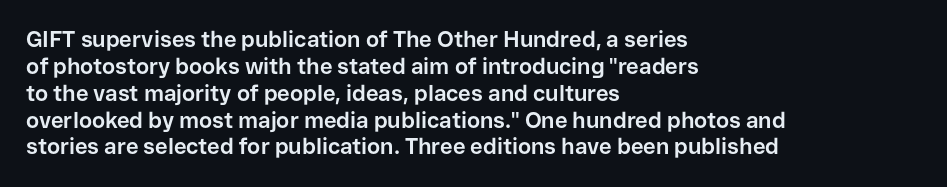
{"italic": "no", "bold": "yes", "underline": "no", "align": "left", "line_spacing_ratio": 1.22, "letter_spacing": "normal", "letter_spacing_em": 0.0, "glyph_px": 22}
